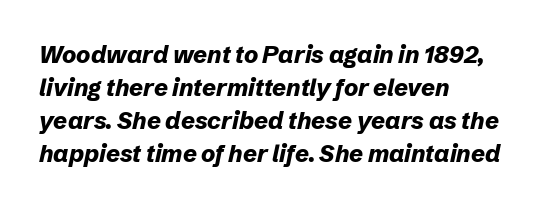
The image shows 24 px bold type, italic (leaning right); set left-aligned, normal line spacing (1.38x), normal letter spacing, not underlined.
